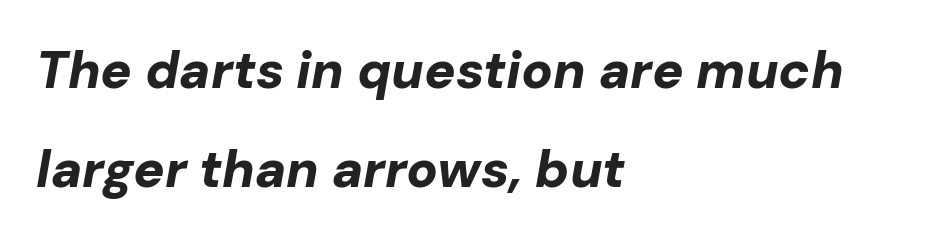
The image shows 52 px bold type, italic (leaning right); set left-aligned, loose line spacing (1.9x), normal letter spacing, not underlined; low stroke contrast and a medium x-height.
